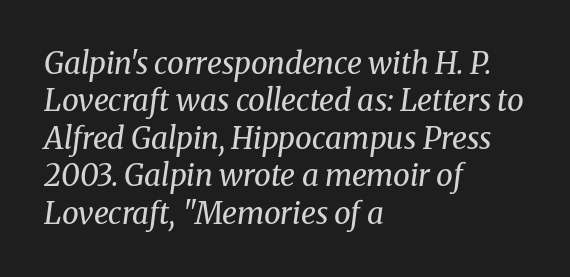
The image shows 30 px regular-weight serif type, italic (leaning right); set left-aligned, normal line spacing (1.25x), normal letter spacing, not underlined; medium stroke contrast and a medium x-height.
